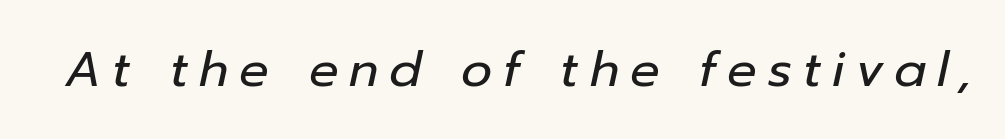
{"italic": "yes", "lean": "right", "slant_degrees": 12, "bold": "no", "weight": "regular", "width": "normal", "stroke_contrast": "low", "x_height": "medium", "monospaced": "no", "underline": "no", "letter_spacing": "wide", "letter_spacing_em": 0.22, "glyph_px": 49}
